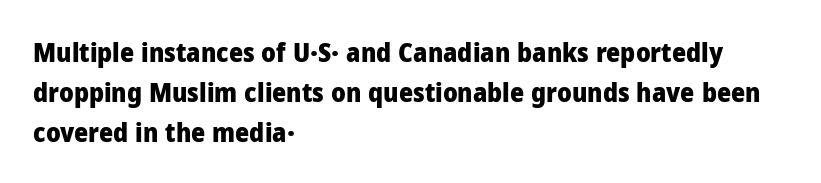
The image shows 27 px bold type, upright; set left-aligned, normal line spacing (1.48x), normal letter spacing, not underlined.
